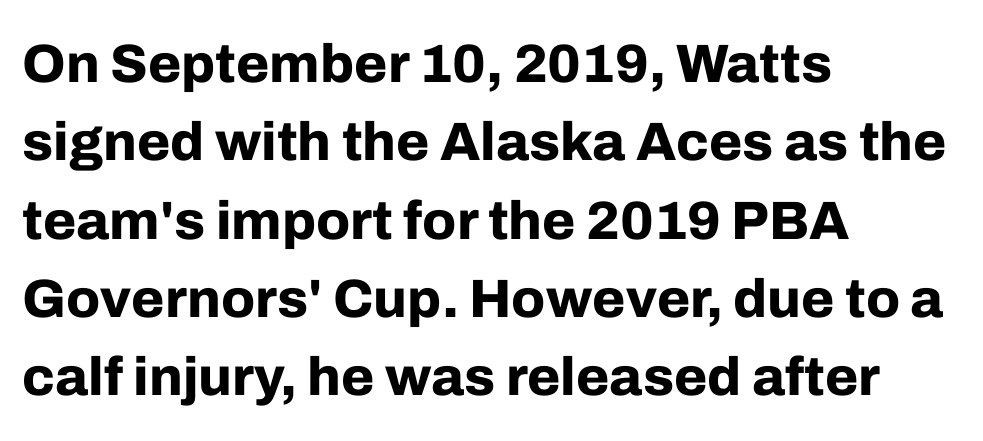
Do the characters align in a grid? No, the font is proportional. A typesetter would mark this as roman, not italic. The letterforms sit shoulder to shoulder at normal distance. Bare-footed words on every line. The block of text has a typical density, with ordinary space between rows. The letters carry no serifs — their stems end cleanly without finishing strokes.
